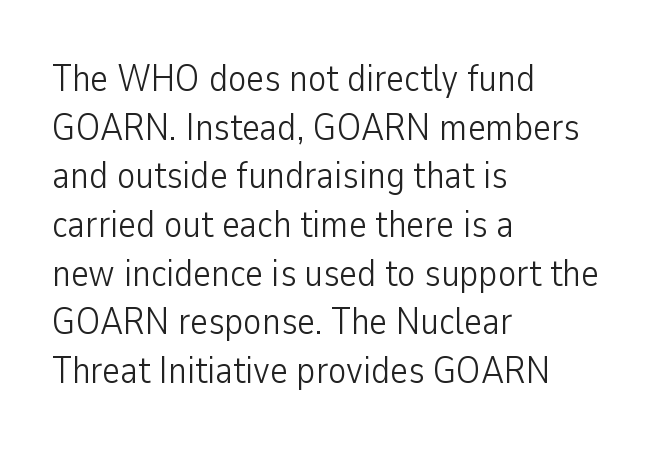
Q: Is the text bold? A: No.
Q: Is the text italic (slanted)? A: No, it is upright.
Q: Is the typeface a serif or a sans-serif typeface? A: Sans-serif.
Q: Is the text underlined? A: No.
Q: How is the paragraph aligned? A: Left-aligned.
Q: Is the spacing between letters normal or unusually wide? A: Normal.
Q: Is the spacing between lines tight, normal or loose? A: Normal.
Q: Width (condensed, normal, or wide)? A: Condensed.
Q: Stroke contrast? A: Low.
Q: x-height? A: Medium.
Q: Monospaced? A: No.
